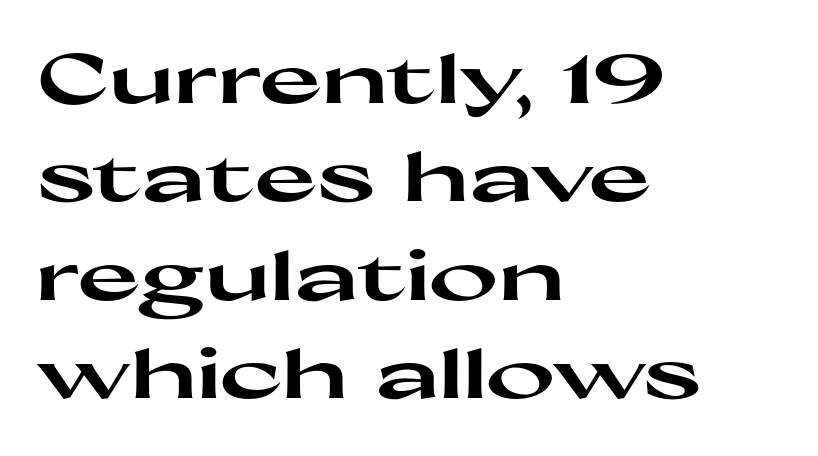
Q: Is the text bold? A: Yes.
Q: Is the text italic (slanted)? A: No, it is upright.
Q: Is the typeface a serif or a sans-serif typeface? A: Sans-serif.
Q: Is the text underlined? A: No.
Q: How is the paragraph aligned? A: Left-aligned.
Q: Is the spacing between letters normal or unusually wide? A: Normal.
Q: Is the spacing between lines tight, normal or loose? A: Normal.
Q: Width (condensed, normal, or wide)? A: Wide.
Q: Stroke contrast? A: High.
Q: x-height? A: Medium.
Q: Monospaced? A: No.
